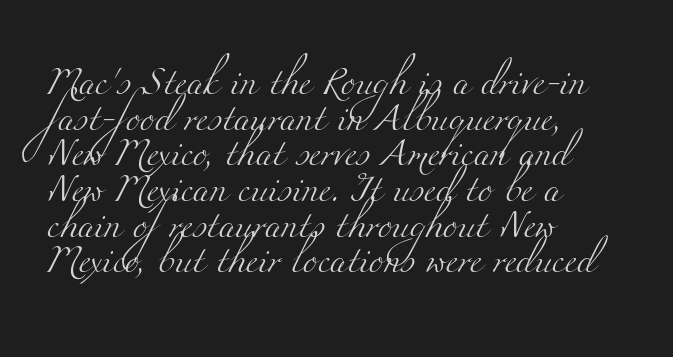
Q: Is the text bold? A: No.
Q: Is the text underlined? A: No.
Q: How is the paragraph aligned? A: Left-aligned.
Q: Is the spacing between letters normal or unusually wide? A: Normal.
Q: Is the spacing between lines tight, normal or loose? A: Normal.
